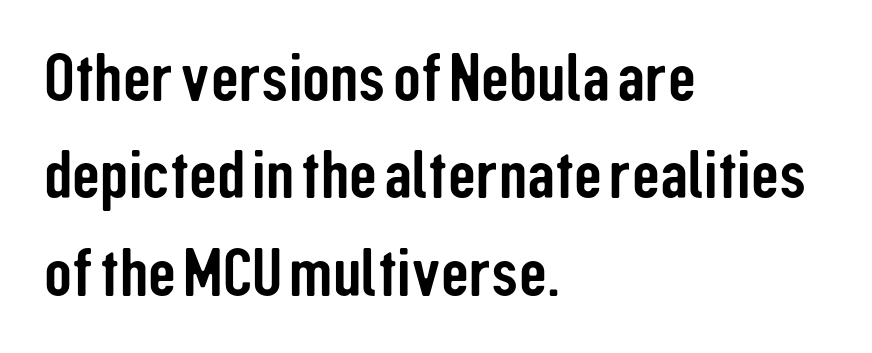
If you drew a line through each stem, it would be perfectly vertical. The letters advance in unequal steps, a hallmark of proportional type. Type without underlining. The horizontal fit of the characters is conventional and even.
